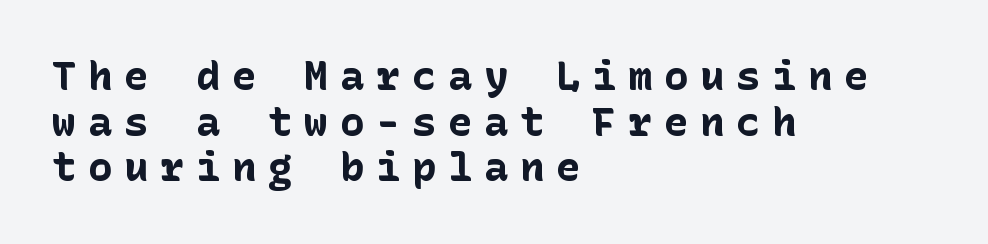
Q: Is the text bold? A: Yes.
Q: Is the text italic (slanted)? A: No, it is upright.
Q: Is the typeface a serif or a sans-serif typeface? A: Sans-serif.
Q: Is the text underlined? A: No.
Q: How is the paragraph aligned? A: Left-aligned.
Q: Is the spacing between letters normal or unusually wide? A: Unusually wide.
Q: Is the spacing between lines tight, normal or loose? A: Tight.
Q: Width (condensed, normal, or wide)? A: Normal.
Q: Stroke contrast? A: Low.
Q: x-height? A: Medium.
